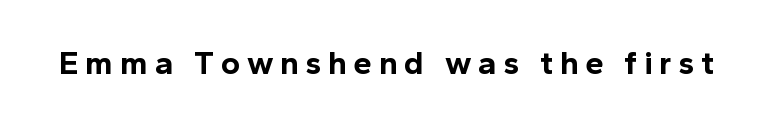
Typesetter's note: full bold, strokes at maximum text heaviness. Underlining? Definitely not there. Check where the strokes stop: nothing finishes them off — pure sans. Someone cranked the tracking dial way up on this one.
